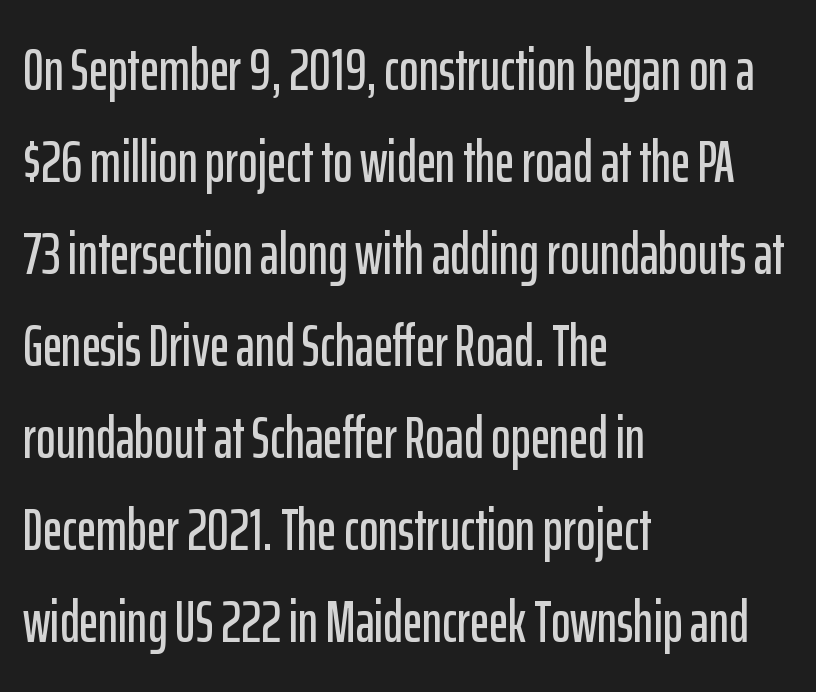
Posture: vertical. The line texture is even and compact thanks to regular tracking. Underline: absent. Each letter keeps its own natural width here, so spacing adapts to shape.
